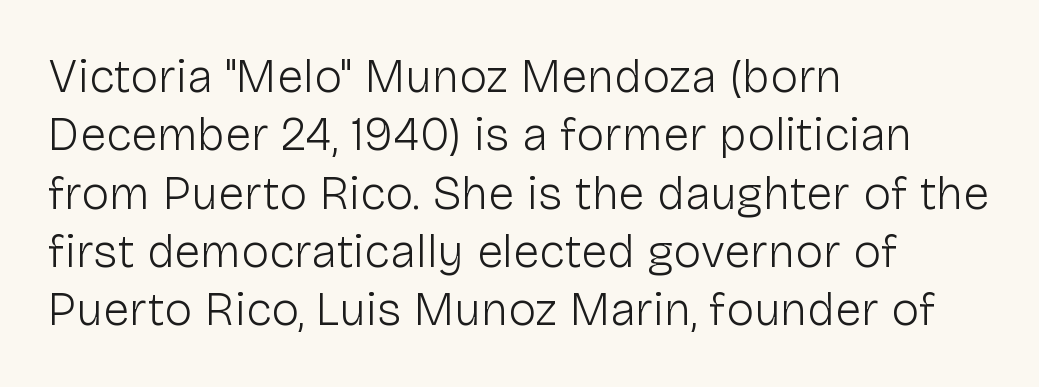
{"serif": "no", "italic": "no", "bold": "no", "weight": "light", "width": "normal", "stroke_contrast": "low", "x_height": "medium", "monospaced": "no", "underline": "no", "align": "left", "line_spacing_ratio": 1.24, "letter_spacing": "normal", "letter_spacing_em": 0.0, "glyph_px": 47}
